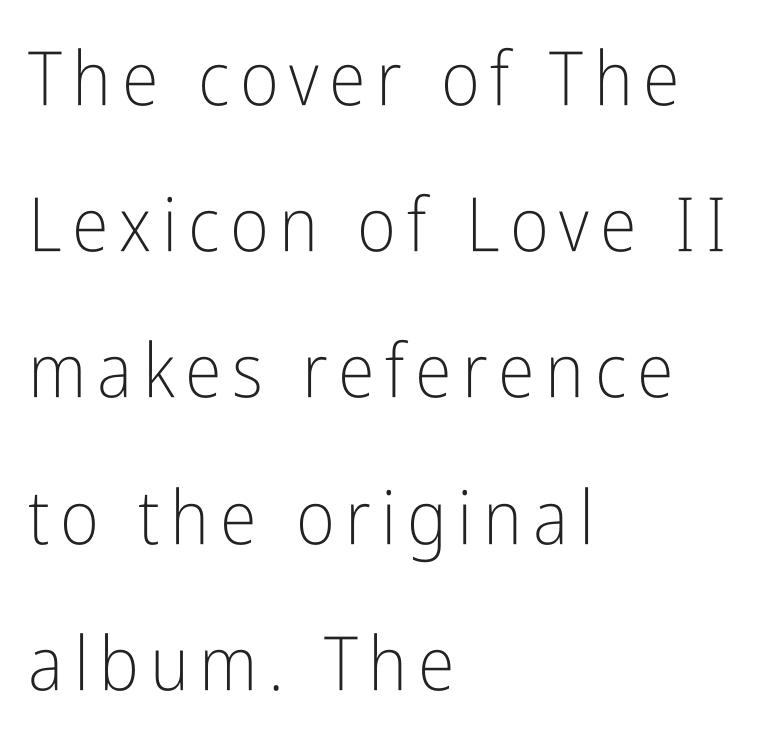
Underline: absent. Rendered with straight, roman letterforms. The strokes are not fattened; the text isn't bold. Students, observe: this is what heavily led, spacious text looks like. Is this a fixed-width face? No — the glyphs have proportional, varying widths. Where is the straight margin? On the left.
